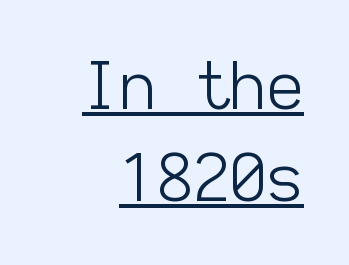
The image shows 64 px light sans-serif type, upright, monospaced; set normal line spacing (1.43x), normal letter spacing, underlined; low stroke contrast and a medium x-height.
